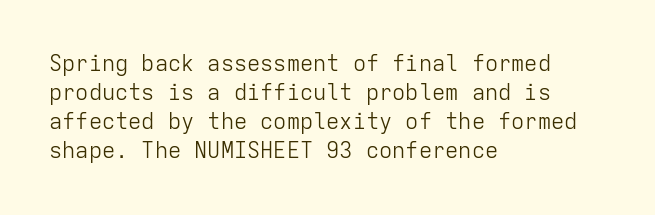
{"italic": "no", "bold": "no", "underline": "no", "align": "left", "line_spacing": "normal", "line_spacing_ratio": 1.32, "letter_spacing": "normal", "letter_spacing_em": 0.0, "glyph_px": 22}
